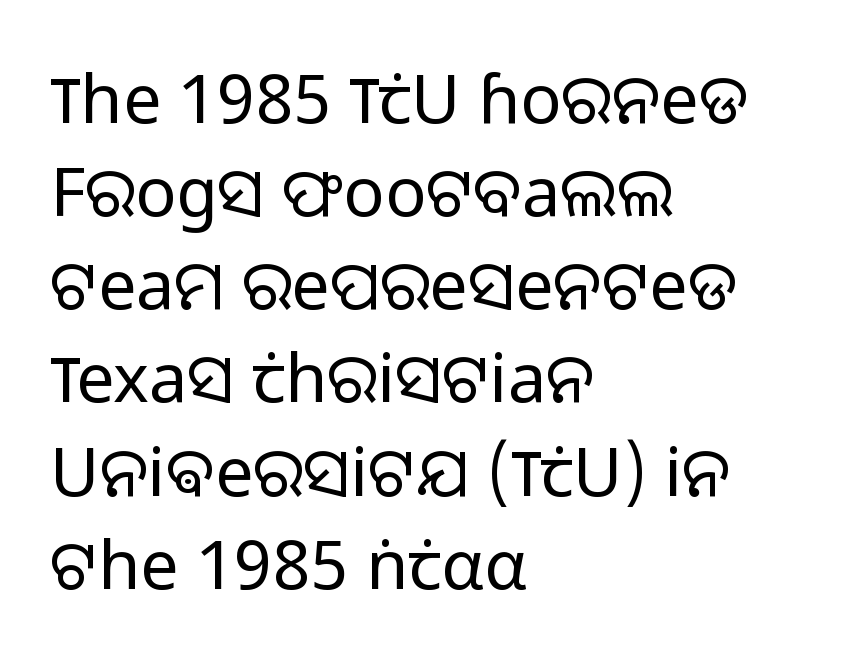
These glyphs show unthickened strokes, regular width or finer. The type sits square on the baseline with zero lean. This sample uses a sans-serif face. The words here are not underlined.
